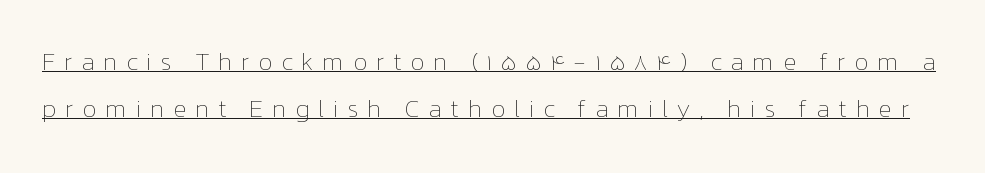
{"italic": "no", "bold": "no", "underline": "yes", "line_spacing_ratio": 1.87, "letter_spacing": "wide", "letter_spacing_em": 0.34, "glyph_px": 25}
